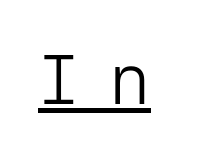
Q: Is the text bold? A: No.
Q: Is the text italic (slanted)? A: No, it is upright.
Q: Is the typeface a serif or a sans-serif typeface? A: Sans-serif.
Q: Is the text underlined? A: Yes.
Q: Is the spacing between letters normal or unusually wide? A: Unusually wide.
Q: Width (condensed, normal, or wide)? A: Normal.
Q: Stroke contrast? A: Low.
Q: x-height? A: Medium.
